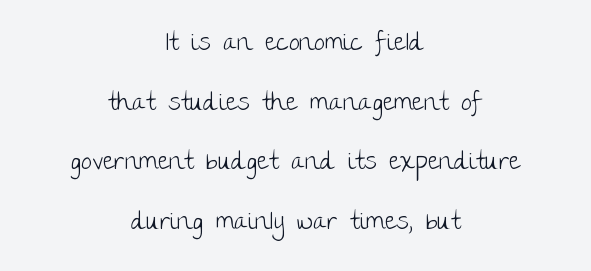
{"italic": "no", "bold": "no", "underline": "no", "align": "center", "line_spacing": "loose", "line_spacing_ratio": 2.39, "letter_spacing": "normal", "letter_spacing_em": 0.0, "glyph_px": 25}
